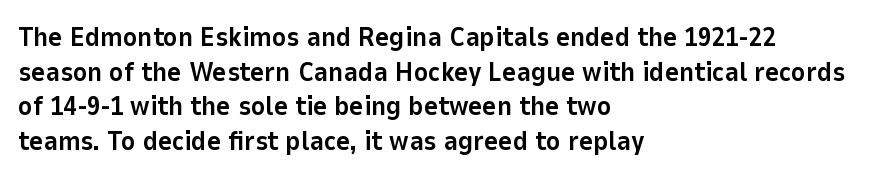
Compared with typical body copy, the letter spacing here is the same. The setting favours the left margin, as ordinary paragraphs usually do. Heft: maximum for text — a bold. Beneath every word, the page is bare. Successive baselines arrive at the customary interval. These lines were composed using upright roman letters.
